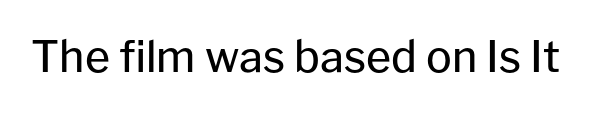
Q: Is the text bold? A: No.
Q: Is the text italic (slanted)? A: No, it is upright.
Q: Is the typeface a serif or a sans-serif typeface? A: Sans-serif.
Q: Is the text underlined? A: No.
Q: Is the spacing between letters normal or unusually wide? A: Normal.
Q: Width (condensed, normal, or wide)? A: Normal.
Q: Stroke contrast? A: Low.
Q: x-height? A: Medium.
Q: Monospaced? A: No.
